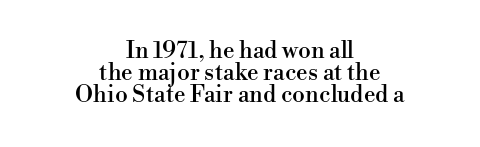
{"italic": "no", "underline": "no", "align": "center", "line_spacing": "tight", "line_spacing_ratio": 0.96, "letter_spacing": "normal", "letter_spacing_em": 0.0, "glyph_px": 23}
